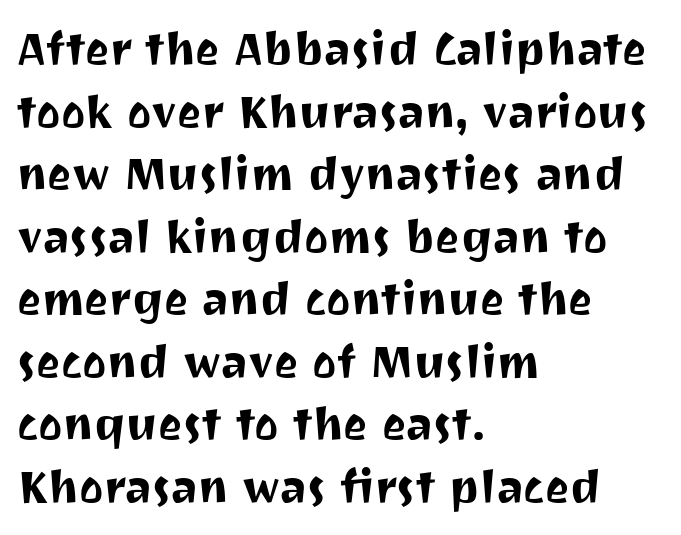
{"serif": "no", "italic": "no", "width": "normal", "stroke_contrast": "medium", "x_height": "medium", "monospaced": "no", "underline": "no", "align": "left", "line_spacing": "normal", "line_spacing_ratio": 1.36, "letter_spacing": "normal", "letter_spacing_em": 0.0, "glyph_px": 46}
